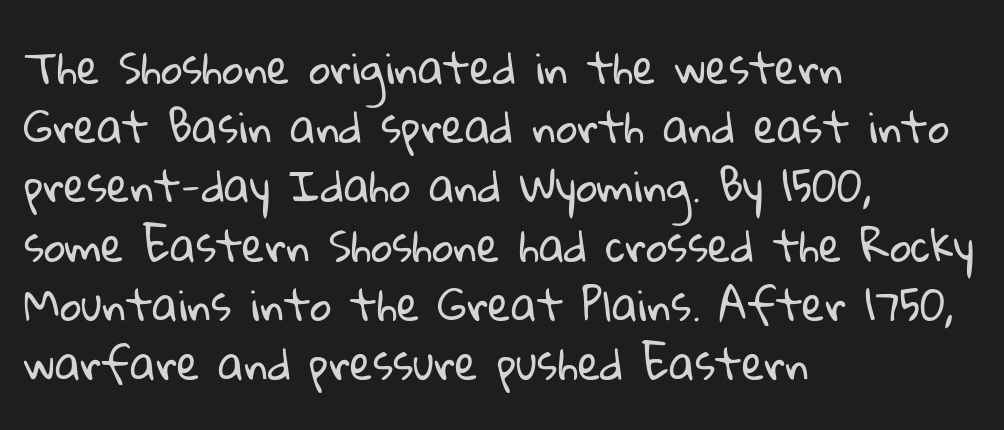
{"serif": "no", "bold": "no", "weight": "regular", "width": "normal", "stroke_contrast": "low", "x_height": "medium", "monospaced": "no", "underline": "no", "align": "left", "line_spacing": "normal", "line_spacing_ratio": 1.41, "letter_spacing": "normal", "letter_spacing_em": 0.0, "glyph_px": 42}
